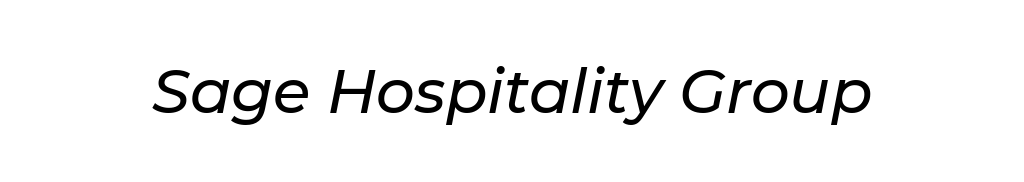
These lines were composed using italics. A clean baseline with only descenders dipping below it. Do the characters align in a grid? No, the font is proportional. This sample uses plain, unmodified letter spacing.
